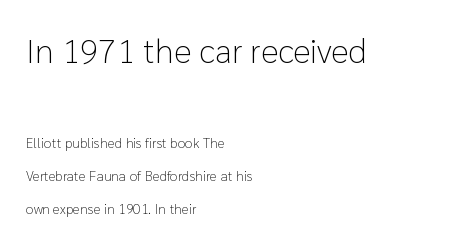
Q: Is the text bold? A: No.
Q: Is the text italic (slanted)? A: No, it is upright.
Q: Is the typeface a serif or a sans-serif typeface? A: Sans-serif.
Q: Is the text underlined? A: No.
Q: How is the paragraph aligned? A: Left-aligned.
Q: Is the spacing between letters normal or unusually wide? A: Normal.
Q: Is the spacing between lines tight, normal or loose? A: Loose.
Q: Which block of text is set in a larger size, the first (top) or the second (bottom)? A: The first (top) one.
Q: Width (condensed, normal, or wide)? A: Normal.
Q: Stroke contrast? A: Low.
Q: x-height? A: Medium.
Q: Monospaced? A: No.
